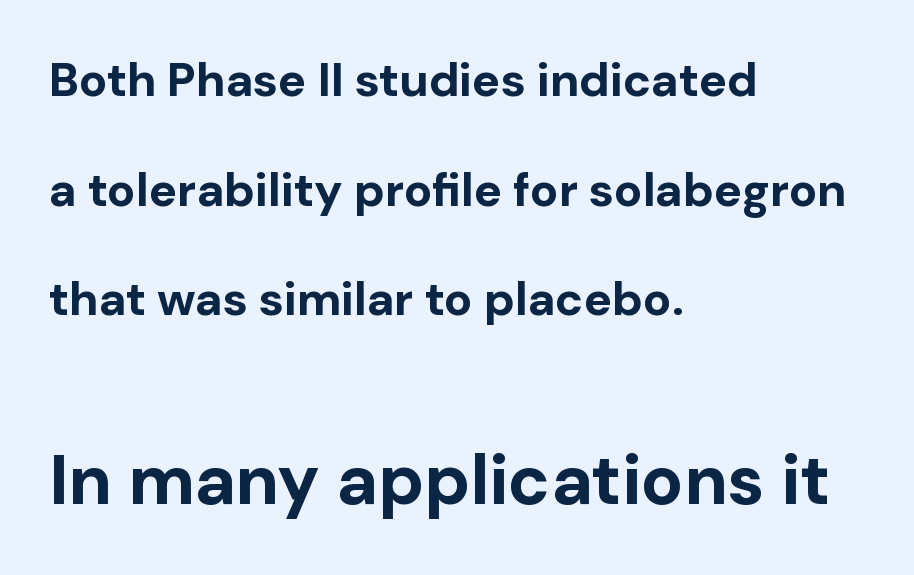
{"serif": "no", "italic": "no", "bold": "yes", "weight": "bold", "width": "normal", "stroke_contrast": "low", "x_height": "medium", "monospaced": "no", "underline": "no", "align": "left", "line_spacing": "loose", "line_spacing_ratio": 2.33, "letter_spacing": "normal", "letter_spacing_em": 0.0, "larger_block": "second", "size_ratio": 1.49, "glyph_px": 70}
